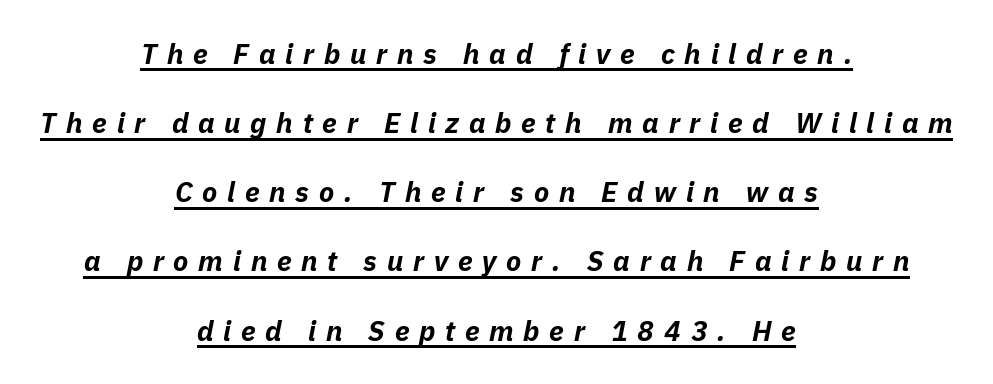
{"italic": "yes", "lean": "right", "slant_degrees": 11, "bold": "yes", "weight": "bold", "width": "normal", "stroke_contrast": "low", "x_height": "medium", "monospaced": "no", "underline": "yes", "align": "center", "line_spacing": "loose", "line_spacing_ratio": 2.47, "letter_spacing": "wide", "letter_spacing_em": 0.35, "glyph_px": 28}
